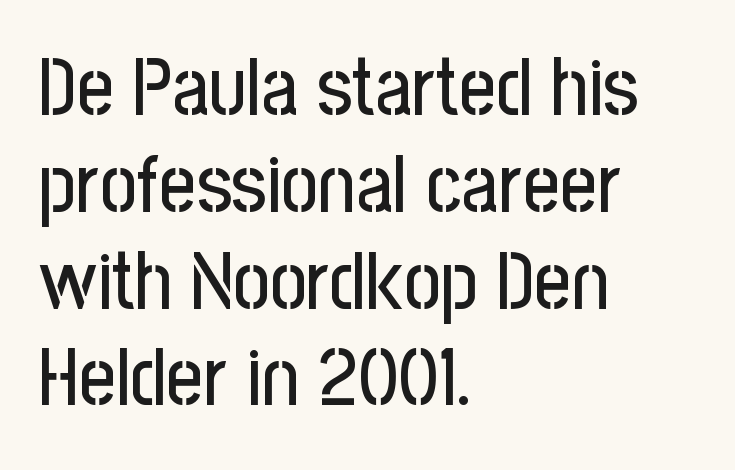
Q: Is the text italic (slanted)? A: No, it is upright.
Q: Is the typeface a serif or a sans-serif typeface? A: Sans-serif.
Q: Is the text underlined? A: No.
Q: How is the paragraph aligned? A: Left-aligned.
Q: Is the spacing between letters normal or unusually wide? A: Normal.
Q: Width (condensed, normal, or wide)? A: Condensed.
Q: Stroke contrast? A: Low.
Q: x-height? A: Medium.
Q: Monospaced? A: No.
